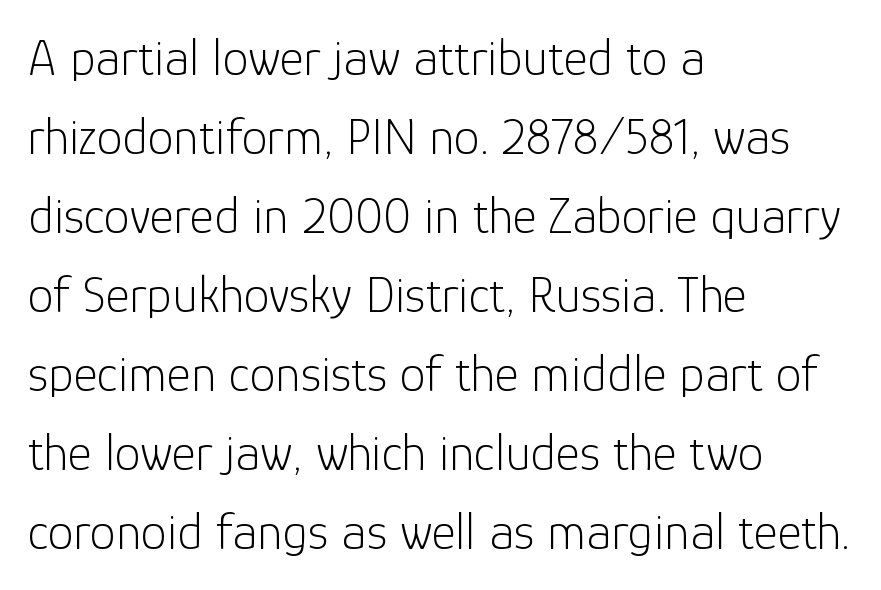
Descender tails drop into unmarked territory. The strokes carry an ordinary text weight at most. The letters advance in unequal steps, a hallmark of proportional type. Leading: standard. The type is set solid horizontally, with unmodified tracking.
